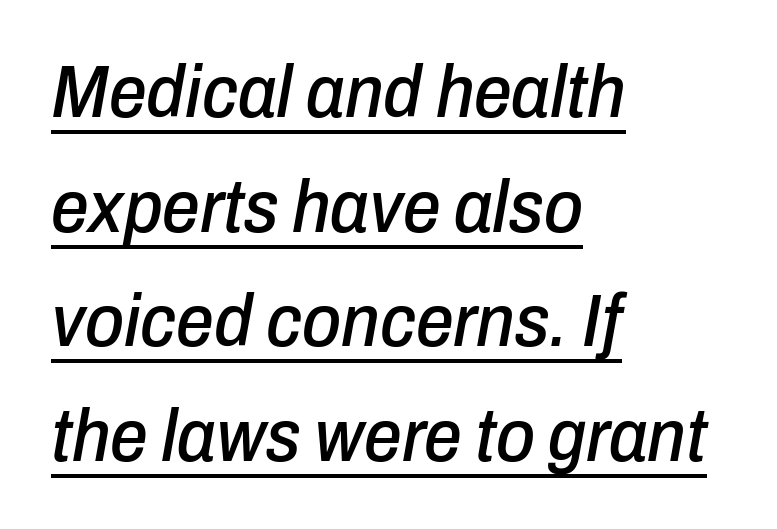
{"italic": "yes", "lean": "right", "slant_degrees": 10, "width": "condensed", "stroke_contrast": "low", "x_height": "medium", "monospaced": "no", "underline": "yes", "align": "left", "line_spacing": "normal", "line_spacing_ratio": 1.53, "letter_spacing": "normal", "letter_spacing_em": 0.0, "glyph_px": 75}
